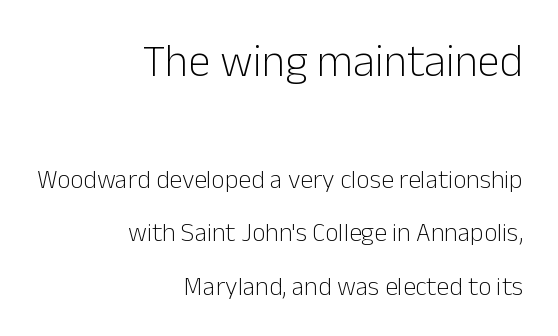
{"serif": "no", "italic": "no", "bold": "no", "weight": "light", "width": "normal", "stroke_contrast": "low", "x_height": "medium", "monospaced": "no", "underline": "no", "align": "right", "line_spacing": "loose", "line_spacing_ratio": 2.06, "letter_spacing": "normal", "letter_spacing_em": 0.0, "larger_block": "first", "size_ratio": 1.73, "glyph_px": 45}
